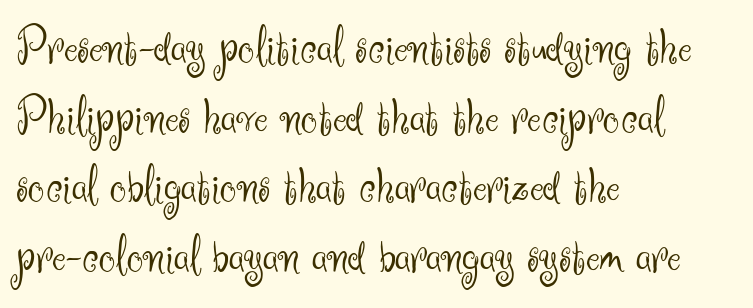
The image shows 52 px light sans-serif type, upright; set left-aligned, normal line spacing (1.34x), normal letter spacing, not underlined; medium stroke contrast and a small x-height.
